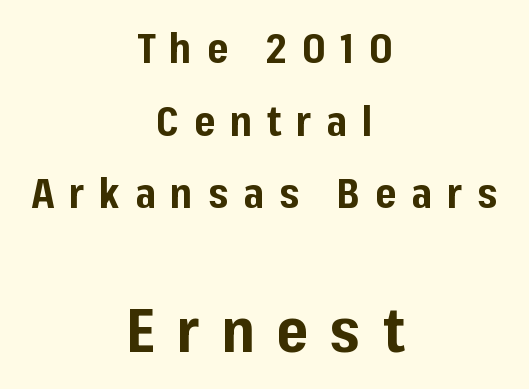
The image shows 61 px bold sans-serif type, upright; set centered, line spacing 1.77x, unusually wide letter spacing (+0.36 em), not underlined; the second (bottom) block is 1.49x larger; low stroke contrast and a medium x-height.
